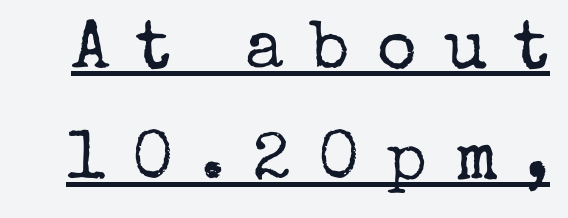
The image shows 68 px regular-weight serif type, upright; set normal line spacing (1.63x), unusually wide letter spacing (+0.4 em), underlined; low stroke contrast and a medium x-height.
